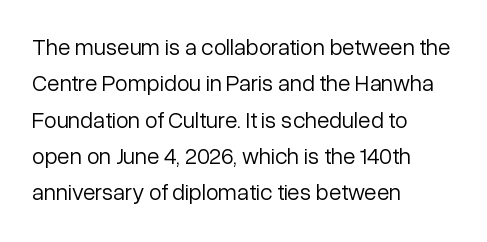
{"italic": "no", "bold": "no", "underline": "no", "align": "left", "line_spacing": "normal", "line_spacing_ratio": 1.58, "letter_spacing": "normal", "letter_spacing_em": 0.0, "glyph_px": 23}
